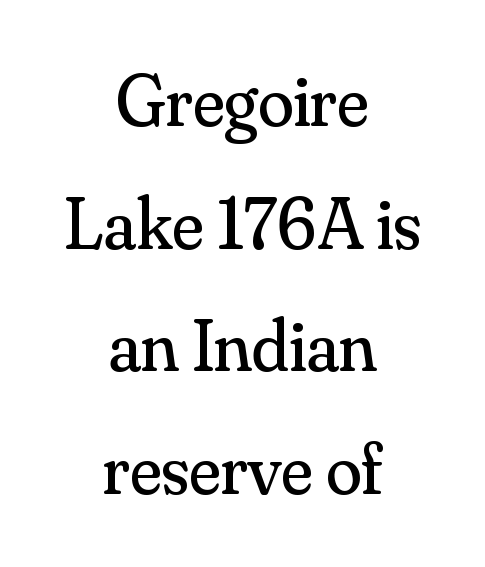
Q: Is the text bold? A: No.
Q: Is the text italic (slanted)? A: No, it is upright.
Q: Is the typeface a serif or a sans-serif typeface? A: Serif.
Q: Is the text underlined? A: No.
Q: How is the paragraph aligned? A: Centered.
Q: Is the spacing between letters normal or unusually wide? A: Normal.
Q: Is the spacing between lines tight, normal or loose? A: Normal.
Q: Width (condensed, normal, or wide)? A: Normal.
Q: Stroke contrast? A: Medium.
Q: x-height? A: Small.
Q: Monospaced? A: No.
